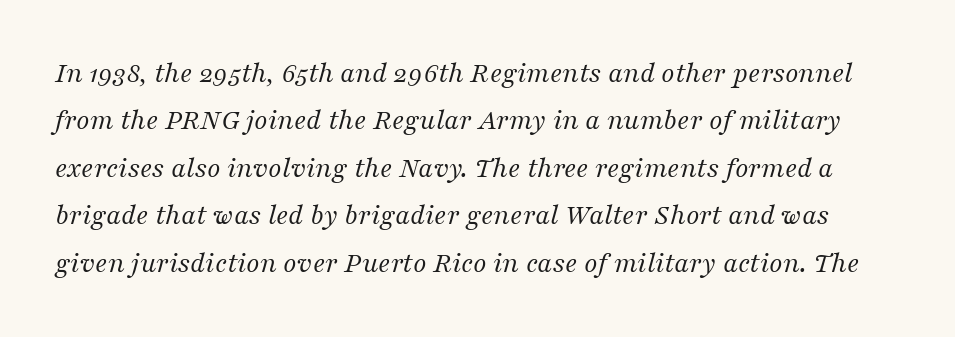
Each new line begins a customary step beneath the previous one. No extra ink here — the face is not bold. The letters advance in unequal steps, a hallmark of proportional type. The foot of each line stays bare and open. The type family on display is of the serif kind. Look at the tracking — it's just the regular setting, nothing added.
